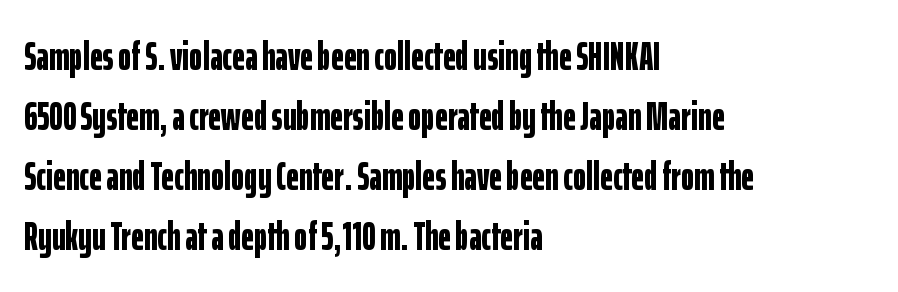
Q: Is the text bold? A: Yes.
Q: Is the text italic (slanted)? A: No, it is upright.
Q: Is the typeface a serif or a sans-serif typeface? A: Sans-serif.
Q: Is the text underlined? A: No.
Q: How is the paragraph aligned? A: Left-aligned.
Q: Is the spacing between letters normal or unusually wide? A: Normal.
Q: Is the spacing between lines tight, normal or loose? A: Normal.
Q: Width (condensed, normal, or wide)? A: Condensed.
Q: Stroke contrast? A: Low.
Q: x-height? A: Medium.
Q: Monospaced? A: No.
